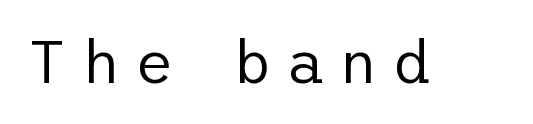
The glyphs in this specimen are sans serif. Weight: regular or lighter. Words appear elongated and porous because spacing is wide. Just letters on the line, the space beneath them empty.
